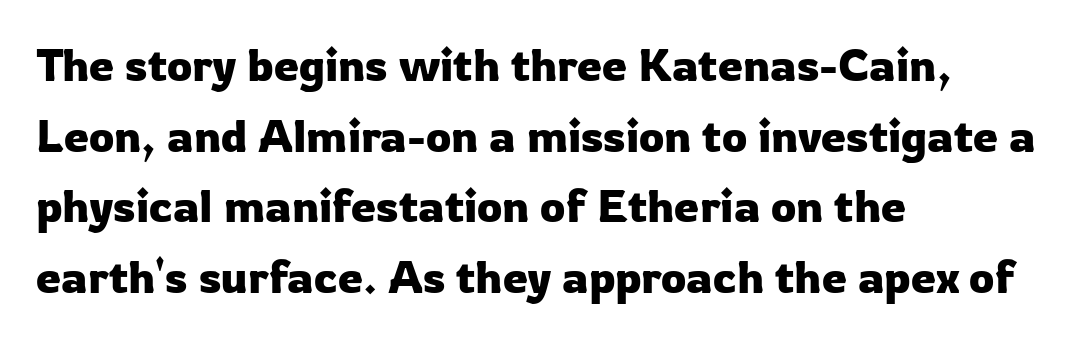
Q: Is the text italic (slanted)? A: No, it is upright.
Q: Is the typeface a serif or a sans-serif typeface? A: Sans-serif.
Q: Is the text underlined? A: No.
Q: How is the paragraph aligned? A: Left-aligned.
Q: Is the spacing between letters normal or unusually wide? A: Normal.
Q: Is the spacing between lines tight, normal or loose? A: Normal.
Q: Width (condensed, normal, or wide)? A: Normal.
Q: Stroke contrast? A: Low.
Q: x-height? A: Medium.
Q: Monospaced? A: No.
